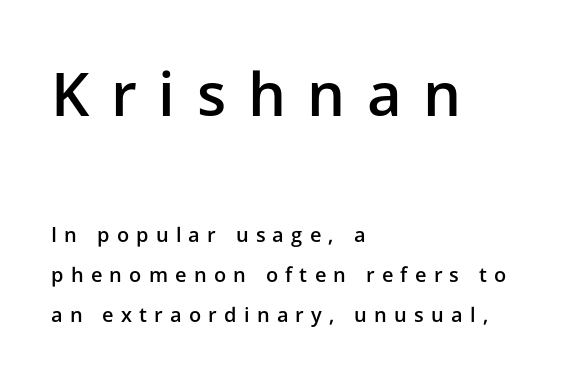
Larger block? The one above; the one below is distinctly smaller. You can tell from the bare stems that sans-serif type was used. The face used here is proportionally spaced, like ordinary book or web type. Every letter is mildly thick-stroked: semibold rather than bold. Layout note: lines flush left.
